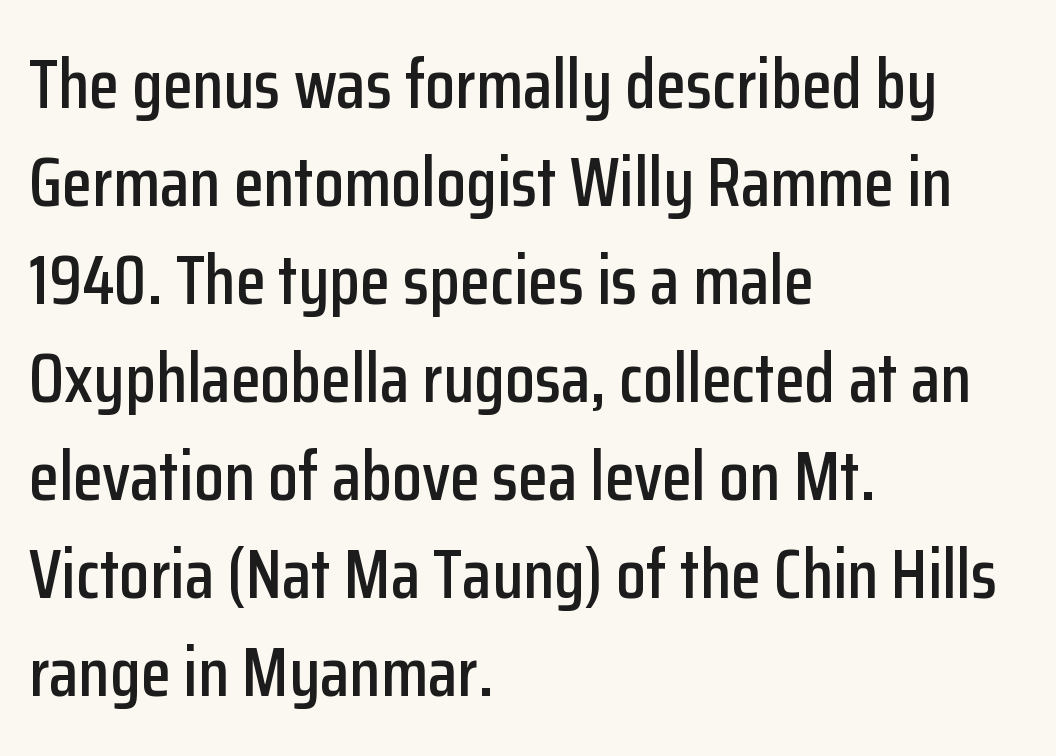
This rendering features lettering with no underline. Posture: vertical. Here the glyphs are tracked normally, forming tight word shapes. Layout note: lines flush left.
